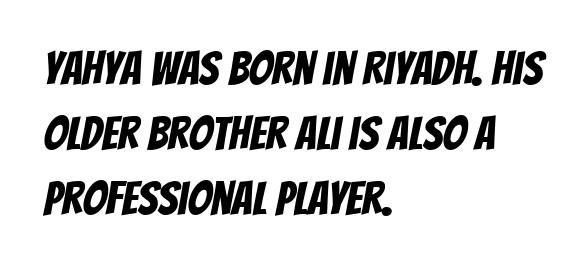
Observe the ordinary spacing: letters are neighbours, not strangers. Varying glyph widths throughout — classic text-font behaviour. If you drew a ruler down the left edge, every line would touch it. The block of text has a typical density, with ordinary space between rows.
